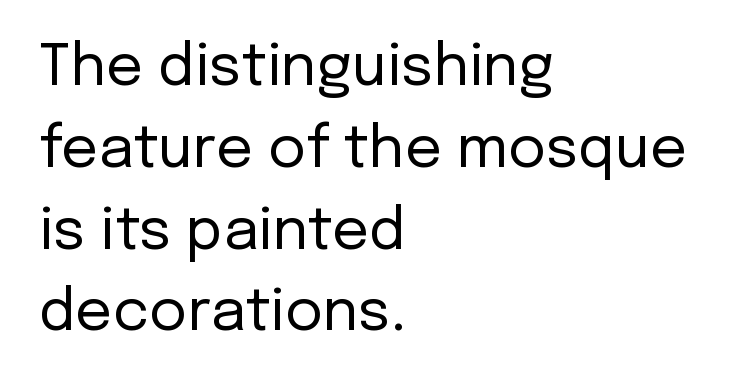
{"serif": "no", "italic": "no", "bold": "no", "weight": "regular", "width": "normal", "stroke_contrast": "low", "x_height": "medium", "monospaced": "no", "underline": "no", "align": "left", "line_spacing": "normal", "line_spacing_ratio": 1.41, "letter_spacing": "normal", "letter_spacing_em": 0.0, "glyph_px": 58}
